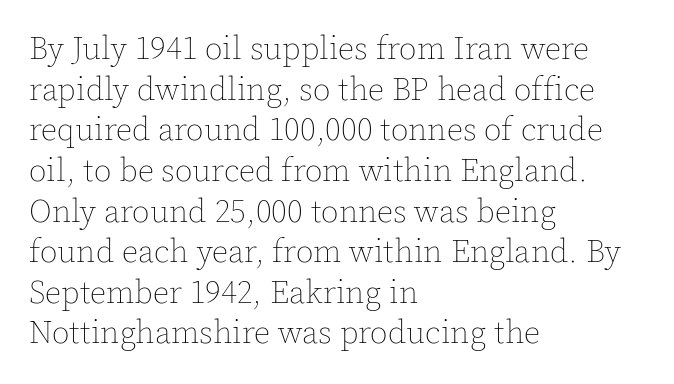
This sample has the flowing, uneven cadence of proportional lettering. The lettering holds an erect, upright posture throughout. Line beginnings align vertically; line endings do not. A quiet, ordinary-to-light weight characterises the typeface. Check under the words: just untouched page.
